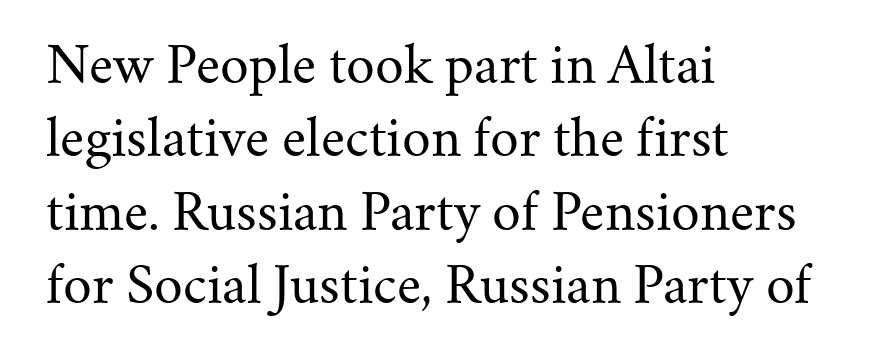
Spacing between characters is what you'd get straight out of the box. This sample keeps an unexceptional amount of space between lines. When letters stand straight like this, we call the style roman or upright. Check the space under the baseline: it is left empty. A typesetter would call this proportional, since set widths differ per character.
